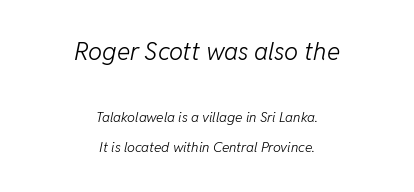
The face used here is rendered with its standard letterfit. You could fit nearly another row in the gap between these rows. Summary of weight: not heavy and not bold. A student would notice the top passage is typeset larger than what follows.
